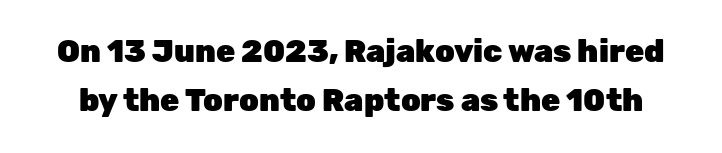
Q: Is the text bold? A: Yes.
Q: Is the text italic (slanted)? A: No, it is upright.
Q: Is the typeface a serif or a sans-serif typeface? A: Sans-serif.
Q: Is the text underlined? A: No.
Q: Is the spacing between letters normal or unusually wide? A: Normal.
Q: Is the spacing between lines tight, normal or loose? A: Normal.
Q: Width (condensed, normal, or wide)? A: Normal.
Q: Stroke contrast? A: Low.
Q: x-height? A: Medium.
Q: Monospaced? A: No.
